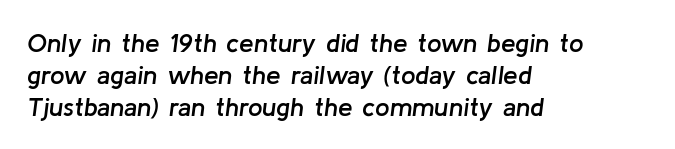
In terms of posture, this sample is oblique. Typographic density is moderately raised because the face is semibold. Observe the ordinary spacing: letters are neighbours, not strangers. A student would call this left alignment; a typographer would say flush left, rag right. Underlining? Definitely not there.
